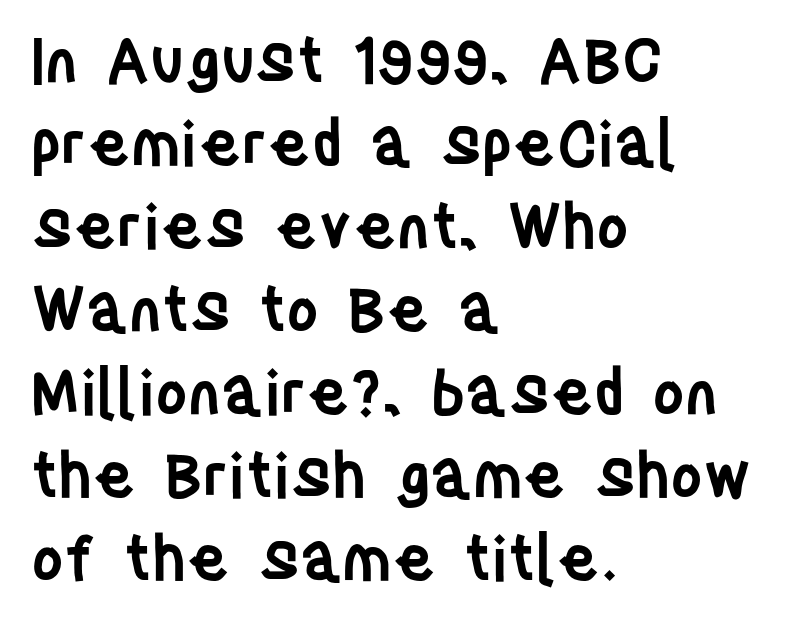
Q: Is the text bold? A: Semi-bold.
Q: Is the text italic (slanted)? A: No, it is upright.
Q: Is the typeface a serif or a sans-serif typeface? A: Sans-serif.
Q: Is the text underlined? A: No.
Q: How is the paragraph aligned? A: Left-aligned.
Q: Is the spacing between letters normal or unusually wide? A: Normal.
Q: Is the spacing between lines tight, normal or loose? A: Normal.
Q: Width (condensed, normal, or wide)? A: Condensed.
Q: Stroke contrast? A: Low.
Q: x-height? A: Large.
Q: Monospaced? A: No.
